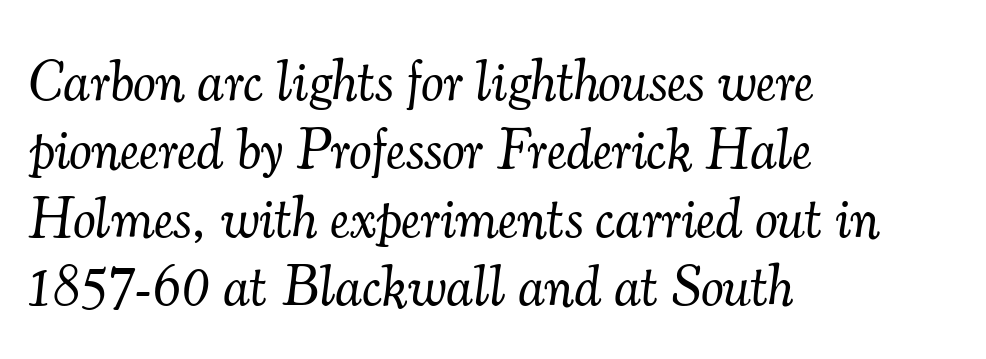
Q: Is the text bold? A: No.
Q: Is the text italic (slanted)? A: Yes, it leans right by about 7 degrees.
Q: Is the typeface a serif or a sans-serif typeface? A: Serif.
Q: Is the text underlined? A: No.
Q: How is the paragraph aligned? A: Left-aligned.
Q: Is the spacing between letters normal or unusually wide? A: Normal.
Q: Width (condensed, normal, or wide)? A: Normal.
Q: Stroke contrast? A: Medium.
Q: x-height? A: Small.
Q: Monospaced? A: No.
